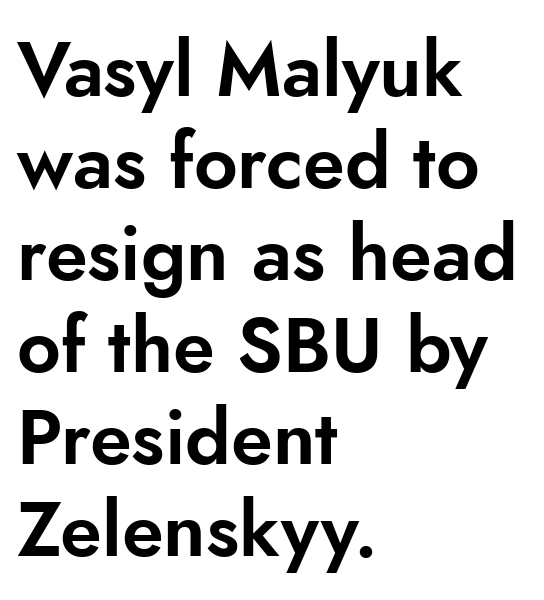
Q: Is the text italic (slanted)? A: No, it is upright.
Q: Is the typeface a serif or a sans-serif typeface? A: Sans-serif.
Q: Is the text underlined? A: No.
Q: How is the paragraph aligned? A: Left-aligned.
Q: Is the spacing between letters normal or unusually wide? A: Normal.
Q: Width (condensed, normal, or wide)? A: Normal.
Q: Stroke contrast? A: Low.
Q: x-height? A: Small.
Q: Monospaced? A: No.
